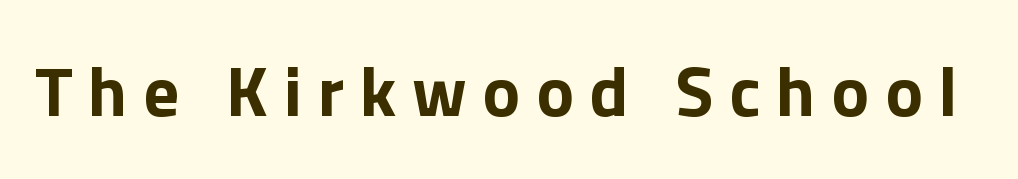
{"serif": "no", "italic": "no", "bold": "yes", "weight": "bold", "width": "normal", "stroke_contrast": "low", "x_height": "medium", "monospaced": "no", "underline": "no", "letter_spacing": "wide", "letter_spacing_em": 0.22, "glyph_px": 71}
